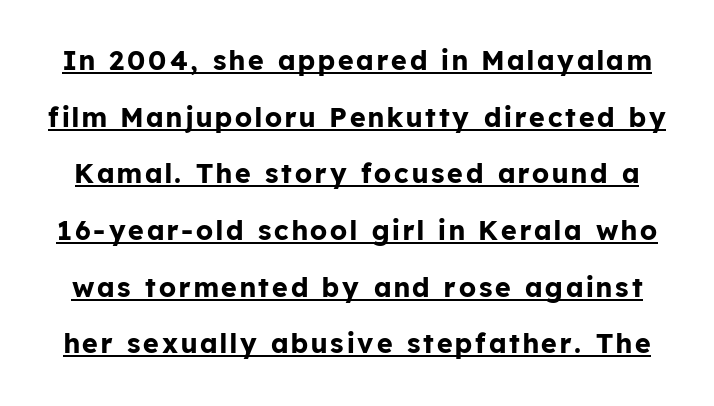
The image shows 27 px bold type, upright; set loose line spacing (2.1x), underlined.
